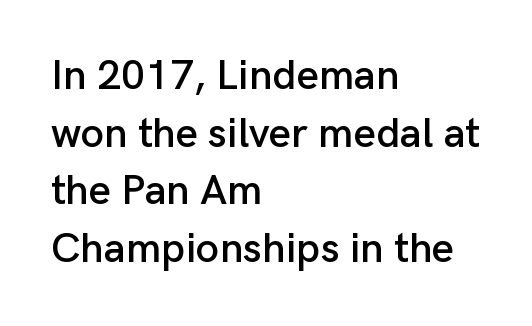
The image shows 42 px sans-serif type, upright; set left-aligned, normal line spacing (1.37x), normal letter spacing, not underlined; low stroke contrast and a medium x-height.
